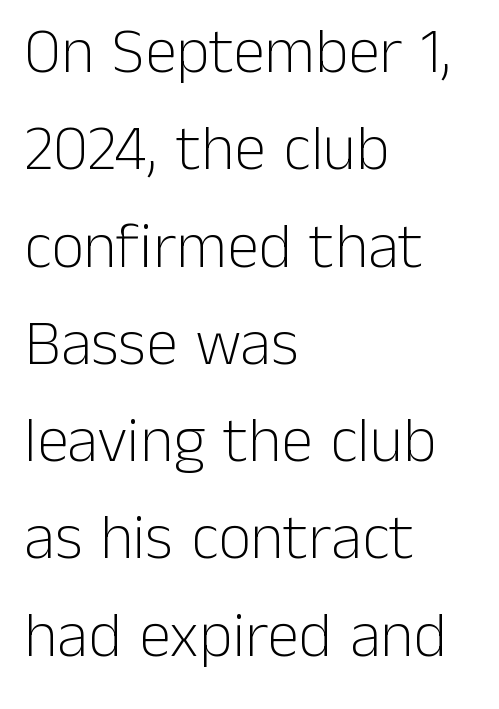
Rows of type keep a routine distance in the vertical direction. How are the letters spaced? Ordinarily, with no added tracking. These glyphs show unthickened strokes, regular width or finer. The baseline area is clear.
